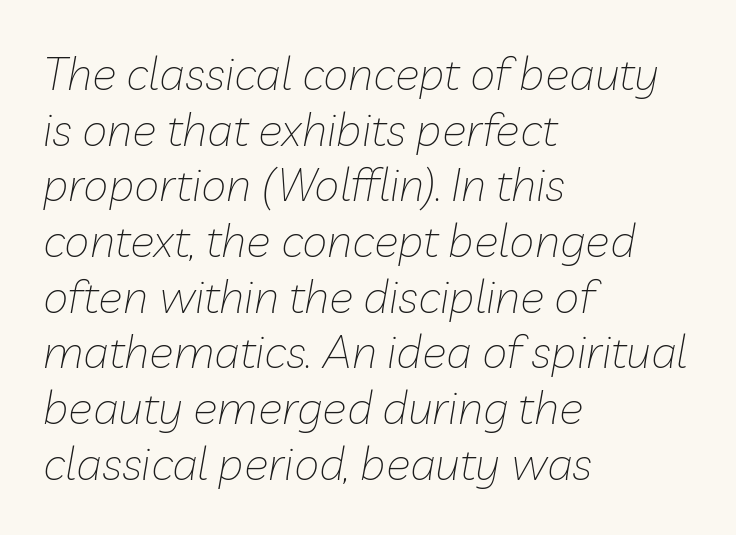
The image shows 46 px thin type, italic (leaning right); set left-aligned, line spacing 1.21x, normal letter spacing, not underlined; low stroke contrast and a medium x-height.
